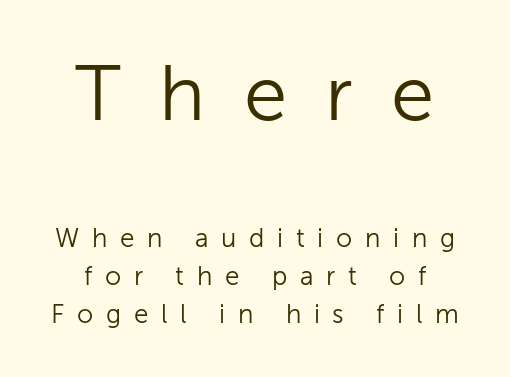
Stroke terminals: plain, sans-serif. Large over small — that's the arrangement of the two blocks here. Weight: in the light-to-regular range. If you drew a line through each stem, it would be perfectly vertical. Tracking value appears strongly positive — letters spread wide.
